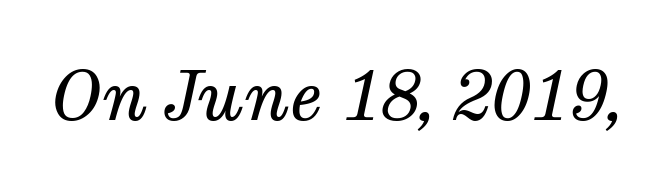
The horizontal fit of the characters is conventional and even. Only glyphs here, with clear space below each row. Regarding serifs, this sample has them. Quick note: italic.
